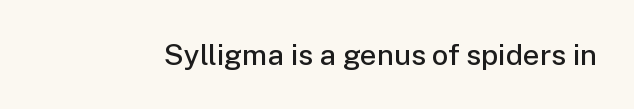
Q: Is the text bold? A: Semi-bold.
Q: Is the text italic (slanted)? A: No, it is upright.
Q: Is the typeface a serif or a sans-serif typeface? A: Sans-serif.
Q: Is the text underlined? A: No.
Q: Is the spacing between letters normal or unusually wide? A: Normal.
Q: Width (condensed, normal, or wide)? A: Normal.
Q: Stroke contrast? A: Low.
Q: x-height? A: Medium.
Q: Monospaced? A: No.
